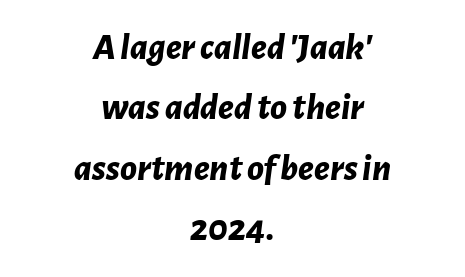
Q: Is the text bold? A: Yes.
Q: Is the text italic (slanted)? A: Yes, it leans right by about 7 degrees.
Q: Is the text underlined? A: No.
Q: How is the paragraph aligned? A: Centered.
Q: Is the spacing between letters normal or unusually wide? A: Normal.
Q: Is the spacing between lines tight, normal or loose? A: Normal.
Q: Width (condensed, normal, or wide)? A: Normal.
Q: Stroke contrast? A: Low.
Q: x-height? A: Medium.
Q: Monospaced? A: No.
